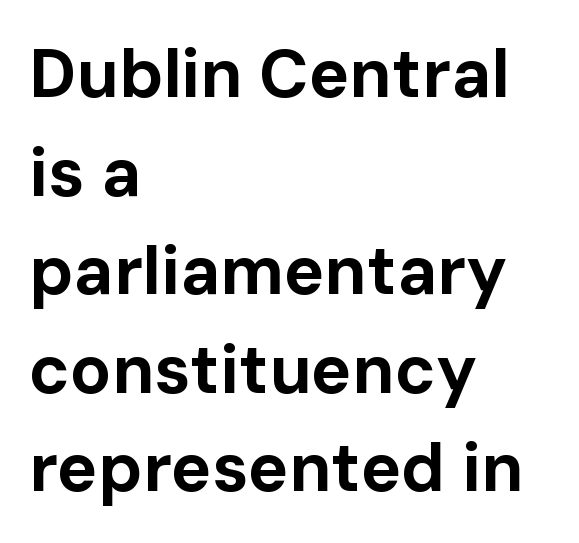
{"serif": "no", "italic": "no", "bold": "yes", "weight": "bold", "width": "normal", "stroke_contrast": "low", "x_height": "medium", "monospaced": "no", "underline": "no", "align": "left", "line_spacing": "normal", "line_spacing_ratio": 1.45, "letter_spacing": "normal", "letter_spacing_em": 0.0, "glyph_px": 68}
